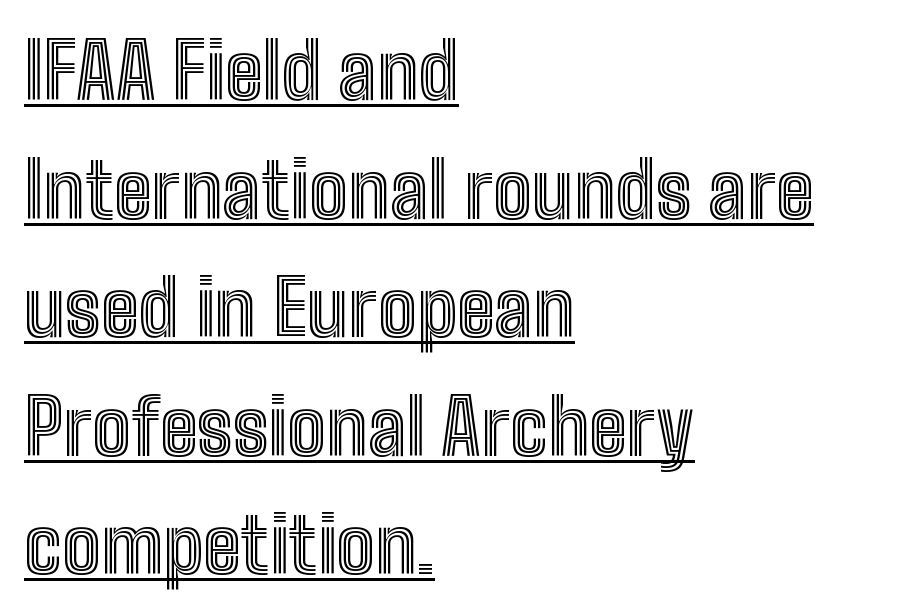
The image shows 77 px condensed type, upright; set left-aligned, normal line spacing (1.54x), normal letter spacing, underlined; a medium x-height.
